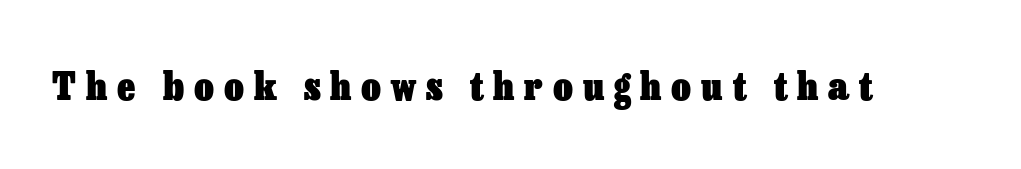
{"italic": "no", "bold": "yes", "weight": "heavy", "width": "normal", "stroke_contrast": "low", "x_height": "medium", "monospaced": "no", "underline": "no", "letter_spacing": "wide", "letter_spacing_em": 0.26, "glyph_px": 38}
